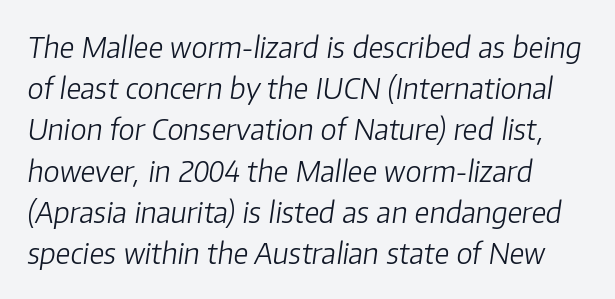
Q: Is the text bold? A: No.
Q: Is the text italic (slanted)? A: Yes, it leans right by about 8 degrees.
Q: Is the text underlined? A: No.
Q: Is the spacing between letters normal or unusually wide? A: Normal.
Q: Is the spacing between lines tight, normal or loose? A: Normal.
Q: Width (condensed, normal, or wide)? A: Normal.
Q: Stroke contrast? A: Low.
Q: x-height? A: Medium.
Q: Monospaced? A: No.
